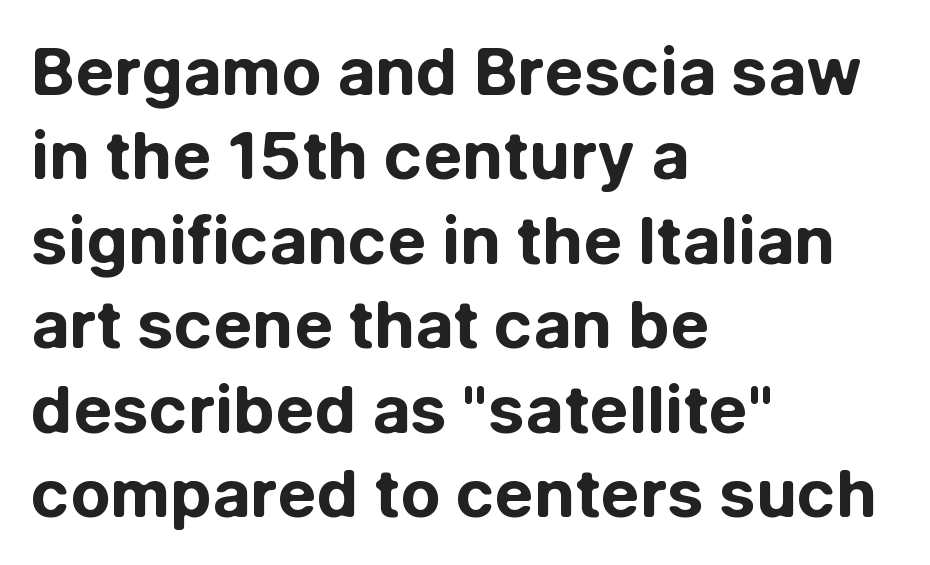
The image shows 66 px bold sans-serif type, upright; set left-aligned, normal line spacing (1.28x), normal letter spacing, not underlined; low stroke contrast and a medium x-height.
